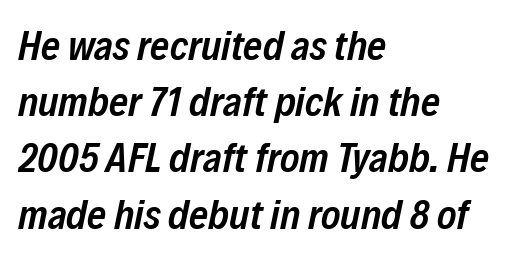
Q: Is the text bold? A: Semi-bold.
Q: Is the text italic (slanted)? A: Yes, it leans right by about 12 degrees.
Q: Is the text underlined? A: No.
Q: How is the paragraph aligned? A: Left-aligned.
Q: Is the spacing between letters normal or unusually wide? A: Normal.
Q: Is the spacing between lines tight, normal or loose? A: Normal.
Q: Width (condensed, normal, or wide)? A: Condensed.
Q: Stroke contrast? A: Low.
Q: x-height? A: Medium.
Q: Monospaced? A: No.
